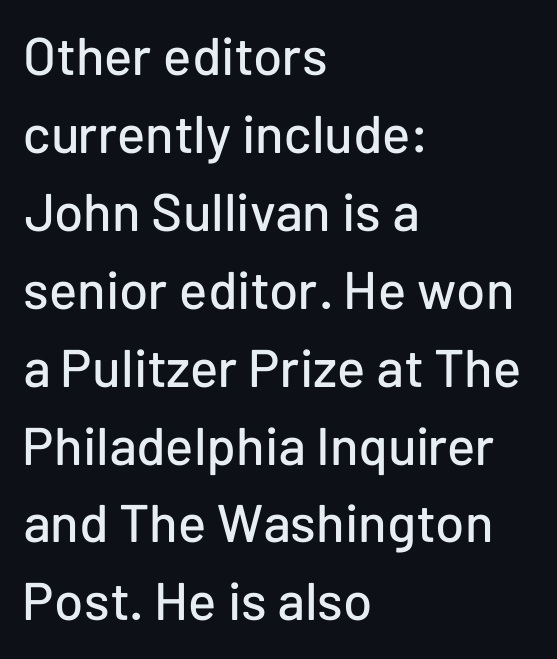
{"serif": "no", "italic": "no", "width": "normal", "stroke_contrast": "low", "x_height": "medium", "monospaced": "no", "underline": "no", "align": "left", "line_spacing": "normal", "line_spacing_ratio": 1.47, "letter_spacing": "normal", "letter_spacing_em": 0.0, "glyph_px": 53}
